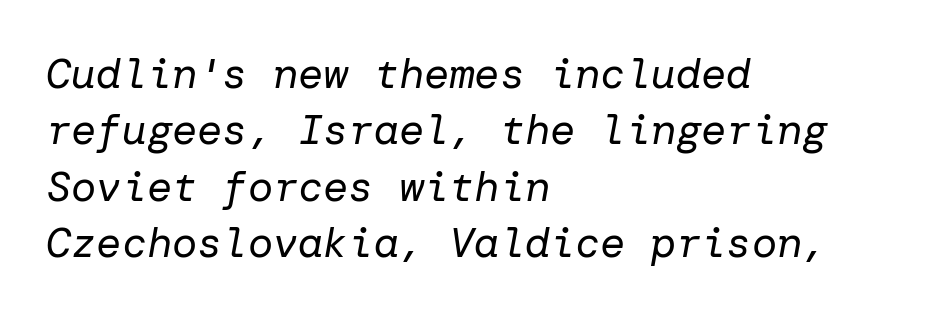
Q: Is the text bold? A: No.
Q: Is the text italic (slanted)? A: Yes, it leans right by about 10 degrees.
Q: Is the text underlined? A: No.
Q: How is the paragraph aligned? A: Left-aligned.
Q: Is the spacing between letters normal or unusually wide? A: Normal.
Q: Is the spacing between lines tight, normal or loose? A: Normal.
Q: Width (condensed, normal, or wide)? A: Normal.
Q: Stroke contrast? A: Low.
Q: x-height? A: Medium.
